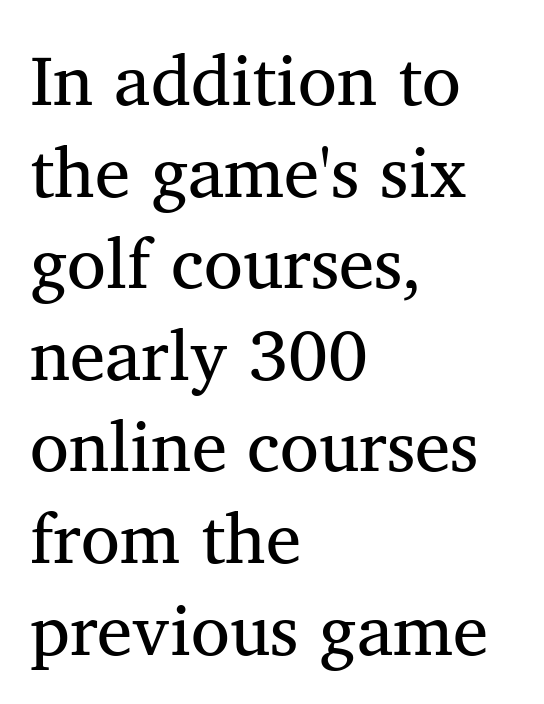
The typeface chosen for these lines features serifs. Is the stroke heavy? The answer is a plain regular-or-lighter. Looks like regular typesetting: each glyph gets only the width it needs. Is the block centered? No — it sits flush against the left margin.
